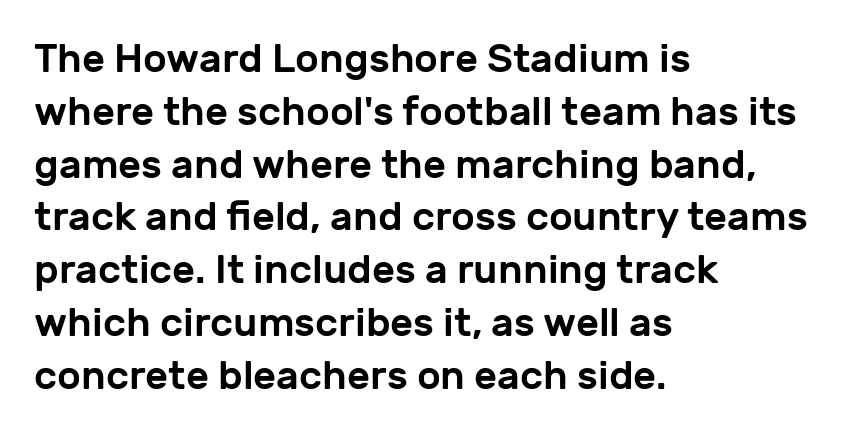
Q: Is the text italic (slanted)? A: No, it is upright.
Q: Is the typeface a serif or a sans-serif typeface? A: Sans-serif.
Q: Is the text underlined? A: No.
Q: How is the paragraph aligned? A: Left-aligned.
Q: Is the spacing between letters normal or unusually wide? A: Normal.
Q: Is the spacing between lines tight, normal or loose? A: Normal.
Q: Width (condensed, normal, or wide)? A: Normal.
Q: Stroke contrast? A: Low.
Q: x-height? A: Medium.
Q: Monospaced? A: No.
